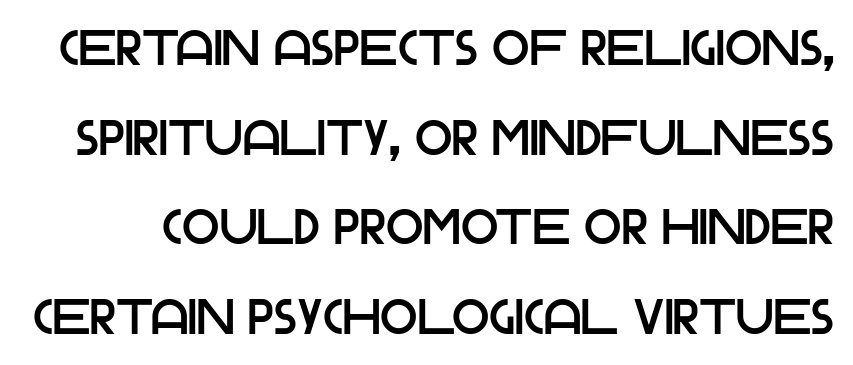
Q: Is the text italic (slanted)? A: No, it is upright.
Q: Is the typeface a serif or a sans-serif typeface? A: Sans-serif.
Q: Is the text underlined? A: No.
Q: Is the spacing between letters normal or unusually wide? A: Normal.
Q: Width (condensed, normal, or wide)? A: Normal.
Q: Stroke contrast? A: Low.
Q: x-height? A: Large.
Q: Monospaced? A: No.
